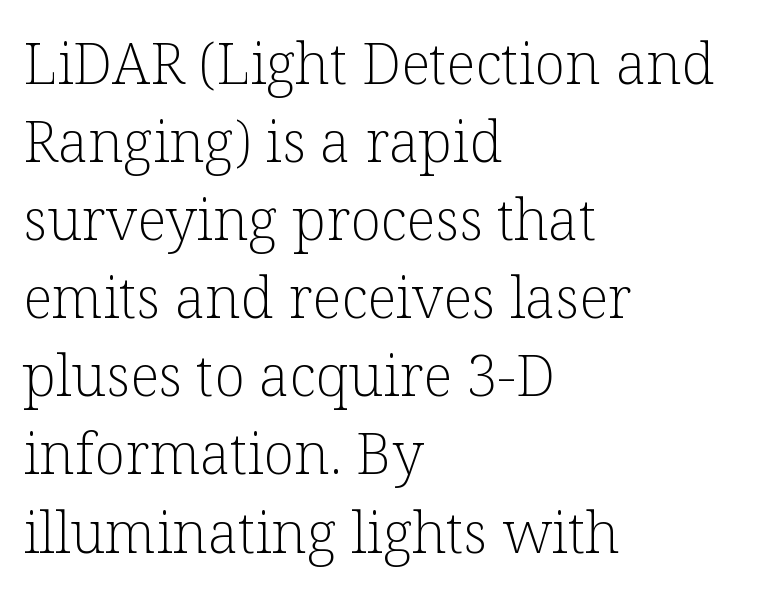
The image shows 57 px light serif type, upright; set left-aligned, normal line spacing (1.37x), normal letter spacing, not underlined; low stroke contrast and a medium x-height.
